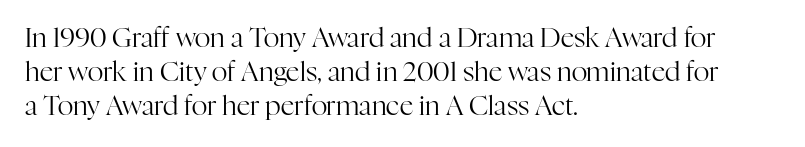
The image shows 27 px text type, upright; set left-aligned, normal line spacing (1.26x), normal letter spacing, not underlined.
